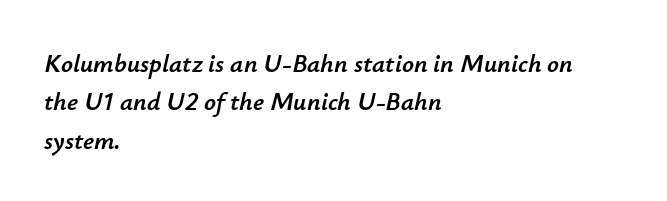
The image shows 26 px text type, italic (leaning right); set left-aligned, normal line spacing (1.48x), normal letter spacing, not underlined.
